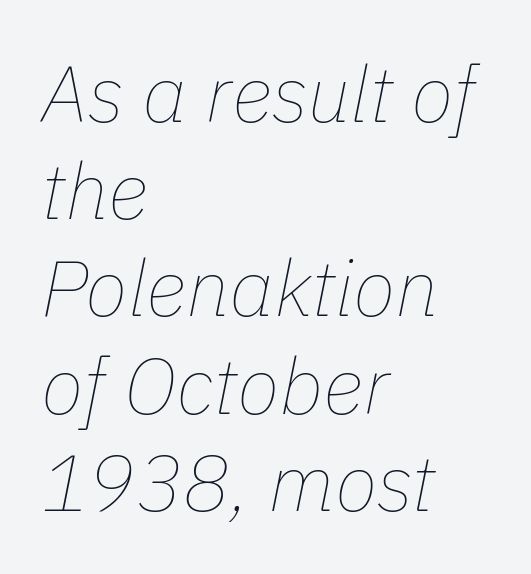
{"italic": "yes", "lean": "right", "slant_degrees": 11, "bold": "no", "weight": "thin", "width": "normal", "stroke_contrast": "low", "x_height": "medium", "monospaced": "no", "underline": "no", "align": "left", "line_spacing_ratio": 1.23, "letter_spacing": "normal", "letter_spacing_em": 0.0, "glyph_px": 79}
